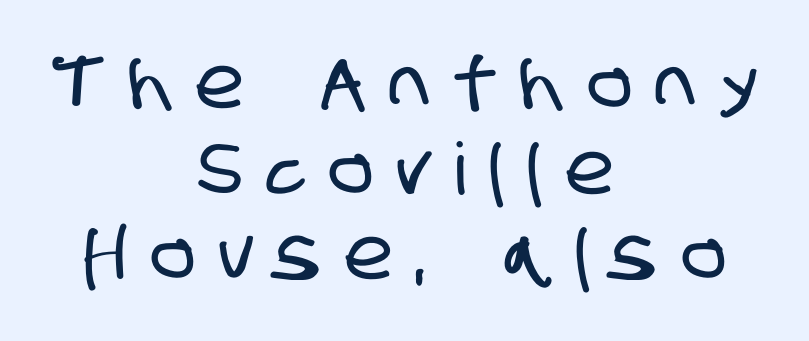
The image shows 72 px condensed sans-serif type; set centered, line spacing 1.19x, unusually wide letter spacing (+0.34 em), not underlined; low stroke contrast and a large x-height.
